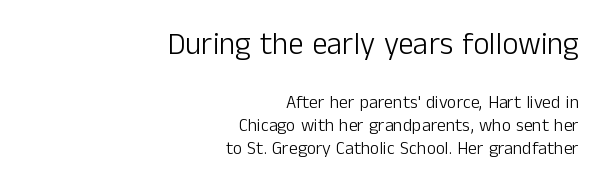
The image shows 31 px light sans-serif type, upright; set right-aligned, normal line spacing (1.27x), normal letter spacing, not underlined; the first (top) block is 1.72x larger; low stroke contrast and a medium x-height.
